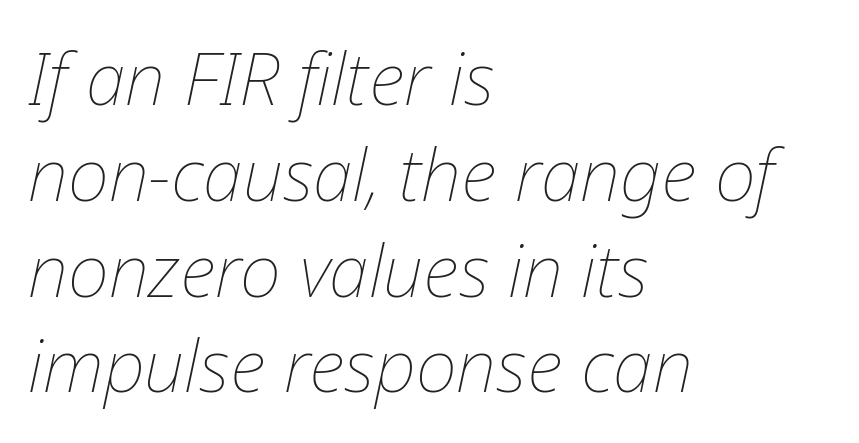
{"italic": "yes", "lean": "right", "slant_degrees": 12, "bold": "no", "weight": "thin", "width": "normal", "stroke_contrast": "low", "x_height": "medium", "monospaced": "no", "underline": "no", "align": "left", "line_spacing": "normal", "line_spacing_ratio": 1.33, "letter_spacing": "normal", "letter_spacing_em": 0.0, "glyph_px": 72}
